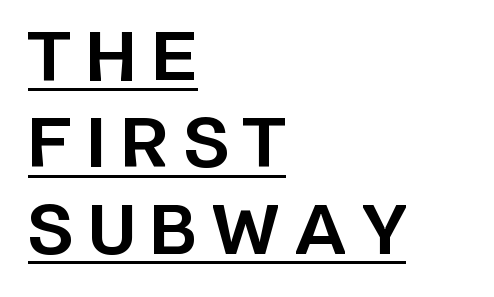
Q: Is the text bold? A: Yes.
Q: Is the text italic (slanted)? A: No, it is upright.
Q: Is the typeface a serif or a sans-serif typeface? A: Sans-serif.
Q: Is the text underlined? A: Yes.
Q: How is the paragraph aligned? A: Left-aligned.
Q: Is the spacing between letters normal or unusually wide? A: Unusually wide.
Q: Is the spacing between lines tight, normal or loose? A: Normal.
Q: Width (condensed, normal, or wide)? A: Normal.
Q: Stroke contrast? A: Low.
Q: x-height? A: Large.
Q: Monospaced? A: No.
